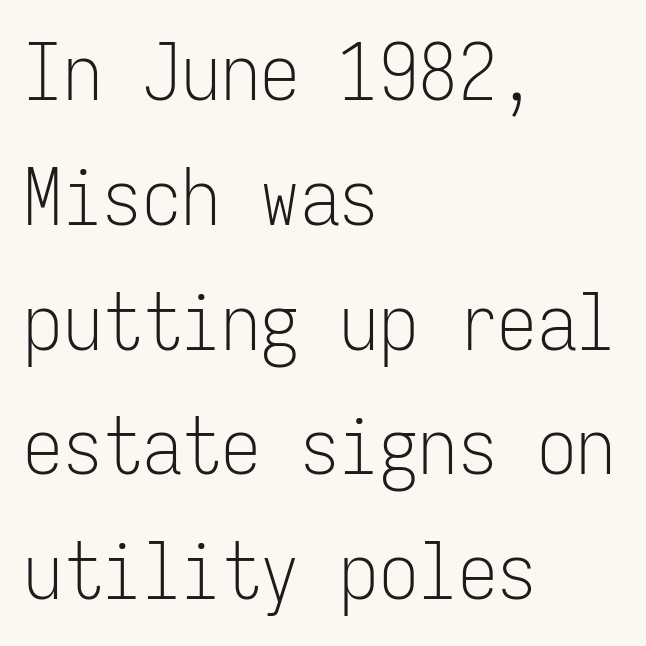
Q: Is the text bold? A: No.
Q: Is the text italic (slanted)? A: No, it is upright.
Q: Is the typeface a serif or a sans-serif typeface? A: Sans-serif.
Q: Is the text underlined? A: No.
Q: How is the paragraph aligned? A: Left-aligned.
Q: Is the spacing between letters normal or unusually wide? A: Normal.
Q: Is the spacing between lines tight, normal or loose? A: Normal.
Q: Width (condensed, normal, or wide)? A: Condensed.
Q: Stroke contrast? A: Low.
Q: x-height? A: Medium.
Q: Monospaced? A: Yes.
